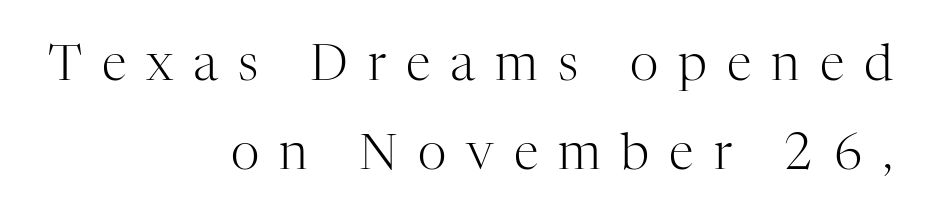
Q: Is the text bold? A: No.
Q: Is the text italic (slanted)? A: No, it is upright.
Q: Is the typeface a serif or a sans-serif typeface? A: Serif.
Q: Is the text underlined? A: No.
Q: How is the paragraph aligned? A: Right-aligned.
Q: Is the spacing between letters normal or unusually wide? A: Unusually wide.
Q: Width (condensed, normal, or wide)? A: Normal.
Q: Stroke contrast? A: High.
Q: x-height? A: Medium.
Q: Monospaced? A: No.
